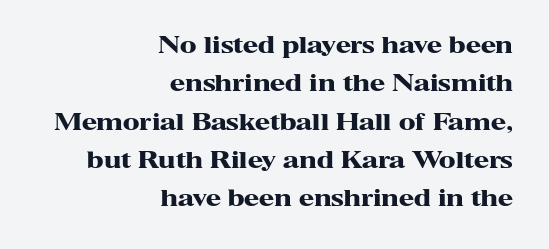
The image shows 22 px bold type, upright; set right-aligned, line spacing 1.74x, normal letter spacing, not underlined.
